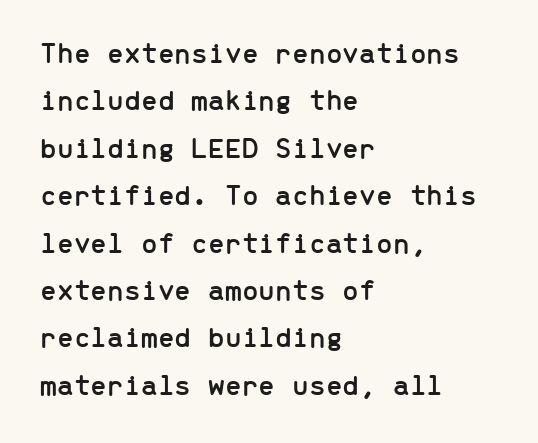
Q: Is the text italic (slanted)? A: No, it is upright.
Q: Is the typeface a serif or a sans-serif typeface? A: Sans-serif.
Q: Is the text underlined? A: No.
Q: How is the paragraph aligned? A: Left-aligned.
Q: Is the spacing between letters normal or unusually wide? A: Normal.
Q: Is the spacing between lines tight, normal or loose? A: Normal.
Q: Width (condensed, normal, or wide)? A: Normal.
Q: Stroke contrast? A: Low.
Q: x-height? A: Medium.
Q: Monospaced? A: Yes.
